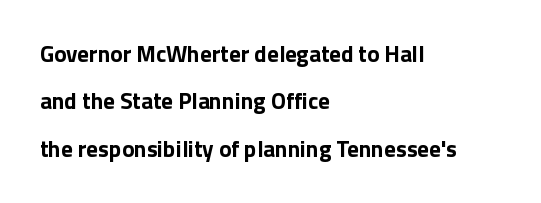
The image shows 23 px bold type, upright; set left-aligned, loose line spacing (2.06x), normal letter spacing, not underlined.
